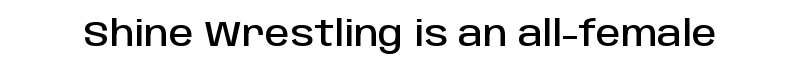
{"serif": "no", "italic": "no", "width": "normal", "stroke_contrast": "low", "x_height": "large", "monospaced": "no", "underline": "no", "letter_spacing": "normal", "letter_spacing_em": 0.0, "glyph_px": 35}
